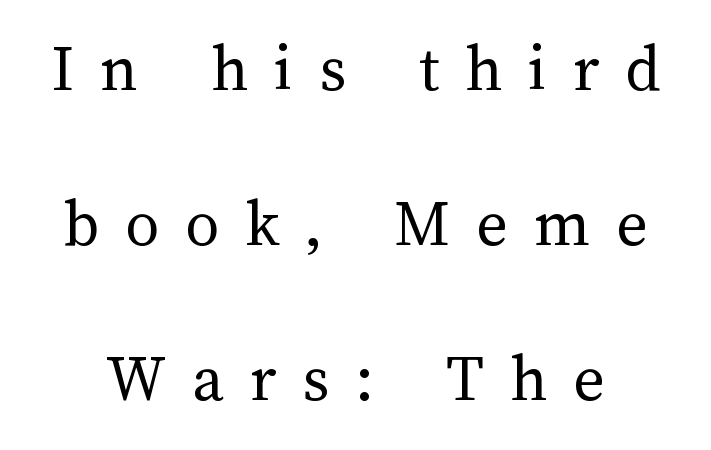
{"italic": "no", "bold": "no", "weight": "regular", "width": "normal", "stroke_contrast": "medium", "x_height": "medium", "monospaced": "no", "underline": "no", "line_spacing": "loose", "line_spacing_ratio": 2.28, "letter_spacing": "wide", "letter_spacing_em": 0.38, "glyph_px": 68}
